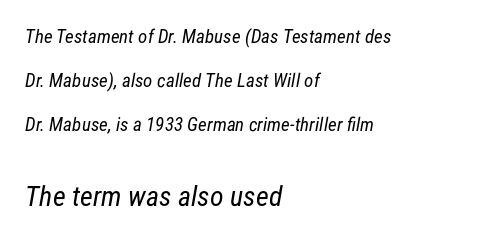
Q: Is the text bold? A: No.
Q: Is the typeface a serif or a sans-serif typeface? A: Sans-serif.
Q: Is the text underlined? A: No.
Q: How is the paragraph aligned? A: Left-aligned.
Q: Is the spacing between letters normal or unusually wide? A: Normal.
Q: Is the spacing between lines tight, normal or loose? A: Loose.
Q: Which block of text is set in a larger size, the first (top) or the second (bottom)? A: The second (bottom) one.
Q: Width (condensed, normal, or wide)? A: Condensed.
Q: Stroke contrast? A: Low.
Q: x-height? A: Medium.
Q: Monospaced? A: No.
